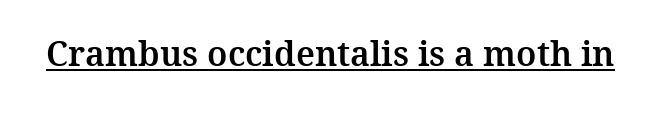
Q: Is the text italic (slanted)? A: No, it is upright.
Q: Is the typeface a serif or a sans-serif typeface? A: Serif.
Q: Is the text underlined? A: Yes.
Q: Is the spacing between letters normal or unusually wide? A: Normal.
Q: Width (condensed, normal, or wide)? A: Normal.
Q: Stroke contrast? A: Medium.
Q: x-height? A: Medium.
Q: Monospaced? A: No.
